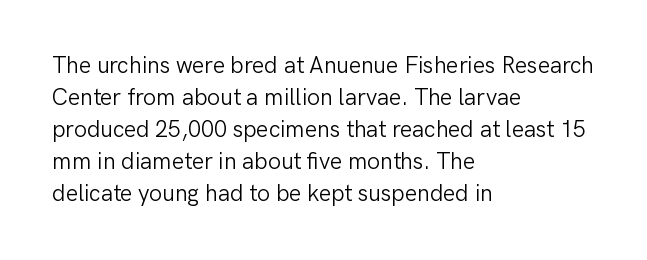
{"italic": "no", "bold": "no", "underline": "no", "align": "left", "line_spacing": "normal", "line_spacing_ratio": 1.39, "letter_spacing": "normal", "letter_spacing_em": 0.0, "glyph_px": 23}
